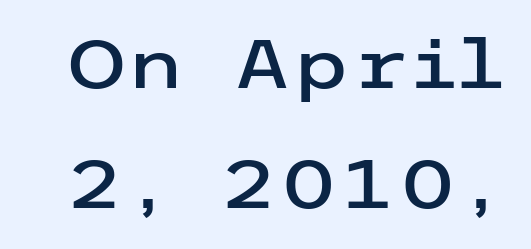
The image shows 68 px wide sans-serif type, upright; set line spacing 1.77x, normal letter spacing, not underlined; low stroke contrast and a medium x-height.
